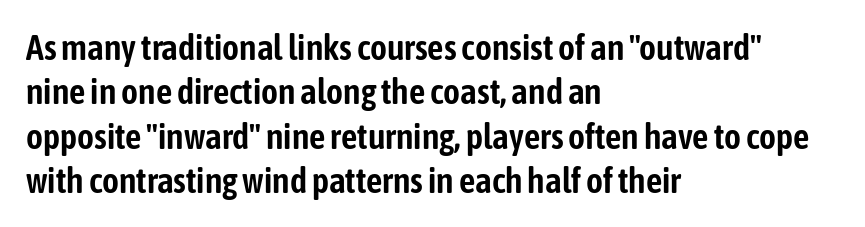
Q: Is the text italic (slanted)? A: No, it is upright.
Q: Is the typeface a serif or a sans-serif typeface? A: Sans-serif.
Q: Is the text underlined? A: No.
Q: How is the paragraph aligned? A: Left-aligned.
Q: Is the spacing between letters normal or unusually wide? A: Normal.
Q: Width (condensed, normal, or wide)? A: Condensed.
Q: Stroke contrast? A: Low.
Q: x-height? A: Medium.
Q: Monospaced? A: No.
